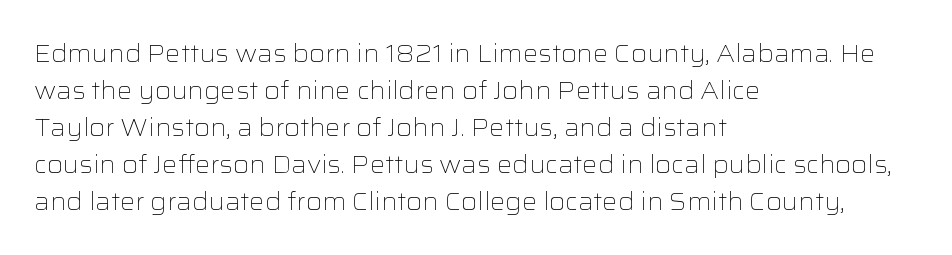
Q: Is the text bold? A: No.
Q: Is the text italic (slanted)? A: No, it is upright.
Q: Is the text underlined? A: No.
Q: How is the paragraph aligned? A: Left-aligned.
Q: Is the spacing between letters normal or unusually wide? A: Normal.
Q: Is the spacing between lines tight, normal or loose? A: Normal.
